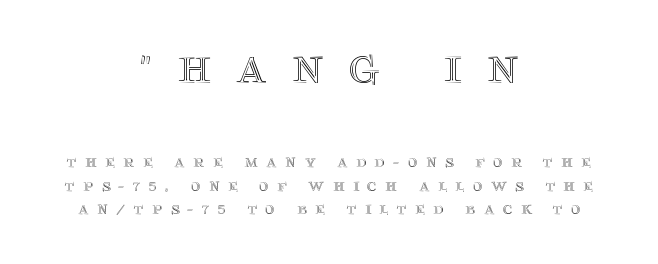
The image shows 53 px text type, upright; set centered, normal line spacing (1.3x), unusually wide letter spacing (+0.48 em), not underlined; the first (top) block is 2.94x larger; a large x-height.
